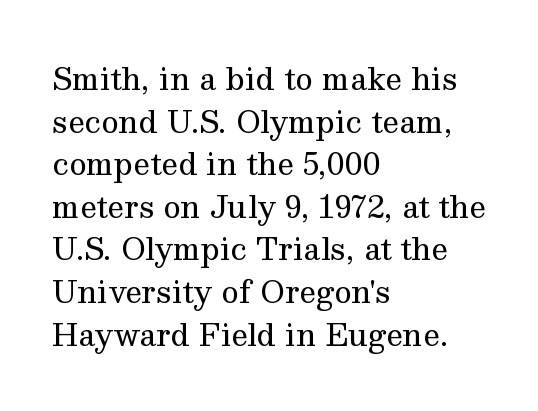
Q: Is the text bold? A: No.
Q: Is the text italic (slanted)? A: No, it is upright.
Q: Is the typeface a serif or a sans-serif typeface? A: Serif.
Q: Is the text underlined? A: No.
Q: How is the paragraph aligned? A: Left-aligned.
Q: Is the spacing between letters normal or unusually wide? A: Normal.
Q: Is the spacing between lines tight, normal or loose? A: Normal.
Q: Width (condensed, normal, or wide)? A: Normal.
Q: Stroke contrast? A: Medium.
Q: x-height? A: Medium.
Q: Monospaced? A: No.
